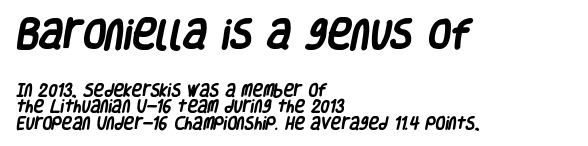
The face used here has the dense, thick strokes of a bold. You could not count columns in this text — the font is proportionally spaced. Letterform terminals end flat and unadorned throughout the passage. Where is the straight margin? On the left. The more generous point size was reserved for the upper chunk.
